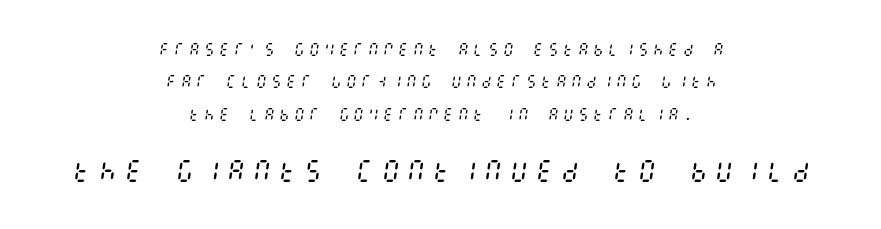
The passage is arranged like a title page — every line centered. Between one letter and the next there's a generous, obvious gap. Compared with typical paragraphs, the rows here are farther apart. The passage shown leans; its letterforms are oblique.
